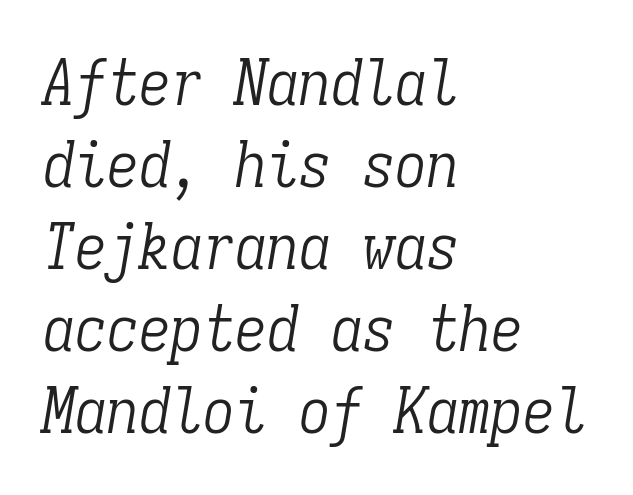
{"serif": "yes", "italic": "yes", "lean": "right", "slant_degrees": 9, "bold": "no", "weight": "light", "width": "condensed", "stroke_contrast": "low", "x_height": "medium", "monospaced": "yes", "underline": "no", "align": "left", "line_spacing": "normal", "line_spacing_ratio": 1.28, "letter_spacing": "normal", "letter_spacing_em": 0.0, "glyph_px": 64}
